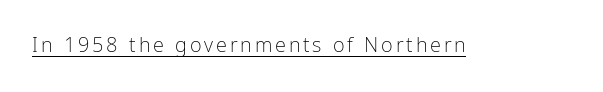
{"italic": "no", "bold": "no", "underline": "yes", "glyph_px": 20}
